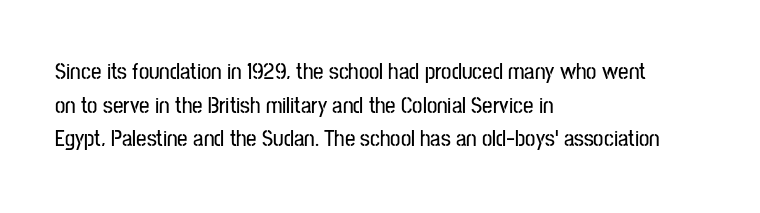
Q: Is the text italic (slanted)? A: No, it is upright.
Q: Is the text underlined? A: No.
Q: How is the paragraph aligned? A: Left-aligned.
Q: Is the spacing between letters normal or unusually wide? A: Normal.
Q: Is the spacing between lines tight, normal or loose? A: Normal.
